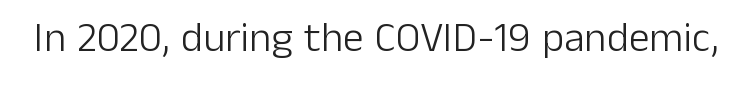
The image shows 42 px light sans-serif type, upright; set normal letter spacing, not underlined; low stroke contrast and a medium x-height.
